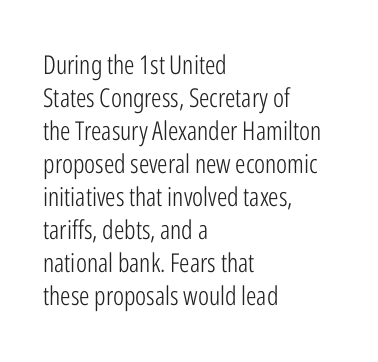
The image shows 26 px text type, upright; set left-aligned, normal line spacing (1.27x), normal letter spacing, not underlined.
